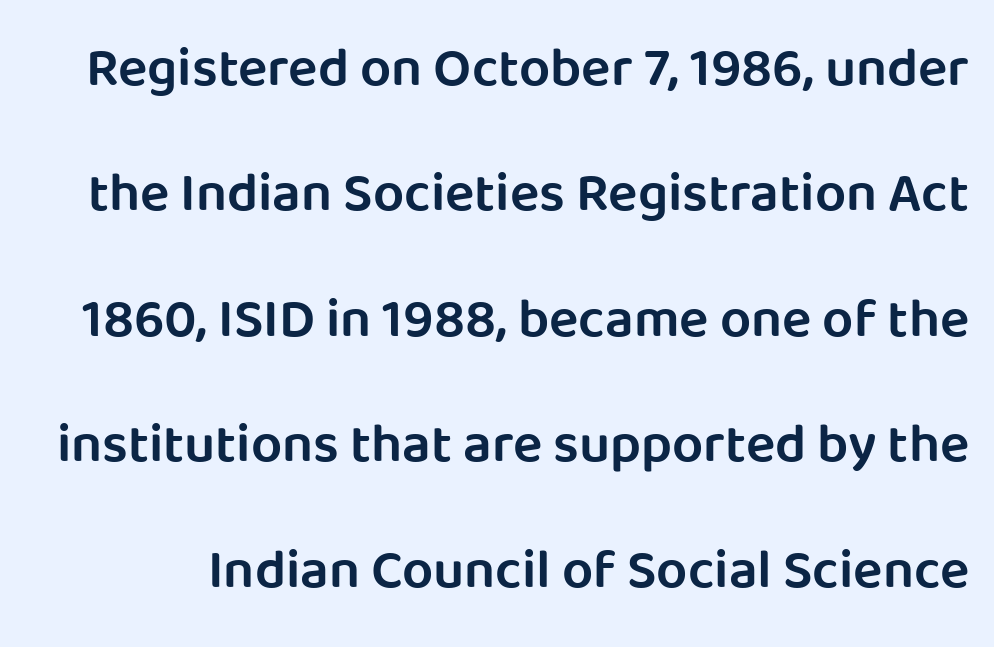
These words are printed semibold, heavier than regular yet not bold. Rendered with straight, roman letterforms. Nobody drew a line under any word here. Serifs: no, the terminals of the letterforms are clean. Is the letter spacing exaggerated? No — it looks like the ordinary default.
